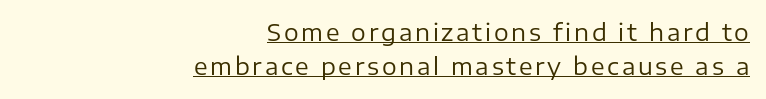
The image shows 23 px text type, upright; set right-aligned, normal line spacing (1.49x), underlined.
